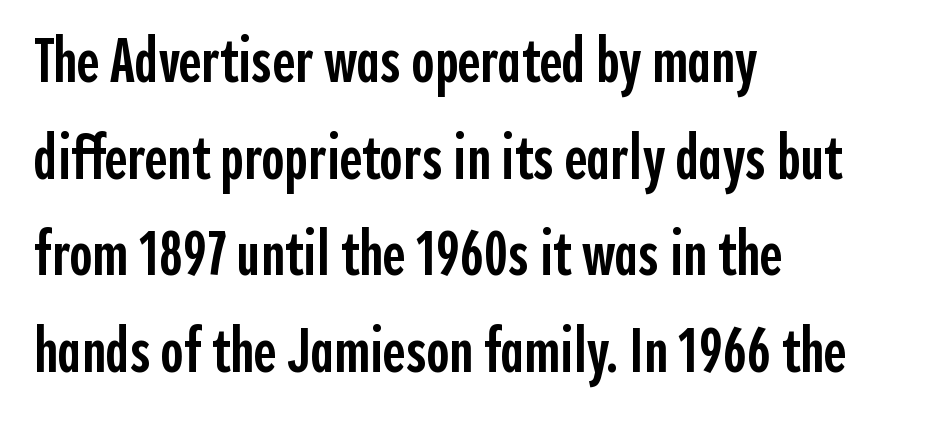
Q: Is the text bold? A: Semi-bold.
Q: Is the text italic (slanted)? A: No, it is upright.
Q: Is the typeface a serif or a sans-serif typeface? A: Sans-serif.
Q: Is the text underlined? A: No.
Q: How is the paragraph aligned? A: Left-aligned.
Q: Is the spacing between letters normal or unusually wide? A: Normal.
Q: Is the spacing between lines tight, normal or loose? A: Normal.
Q: Width (condensed, normal, or wide)? A: Condensed.
Q: x-height? A: Medium.
Q: Monospaced? A: No.
